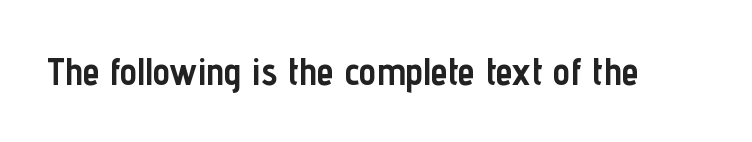
Style check: upright. Think of a printed novel: that variable character pitch is what you see here. A sans-serif font was chosen for this passage. Caption: standard tracking, unaltered. Lines of text with bare space underneath.
